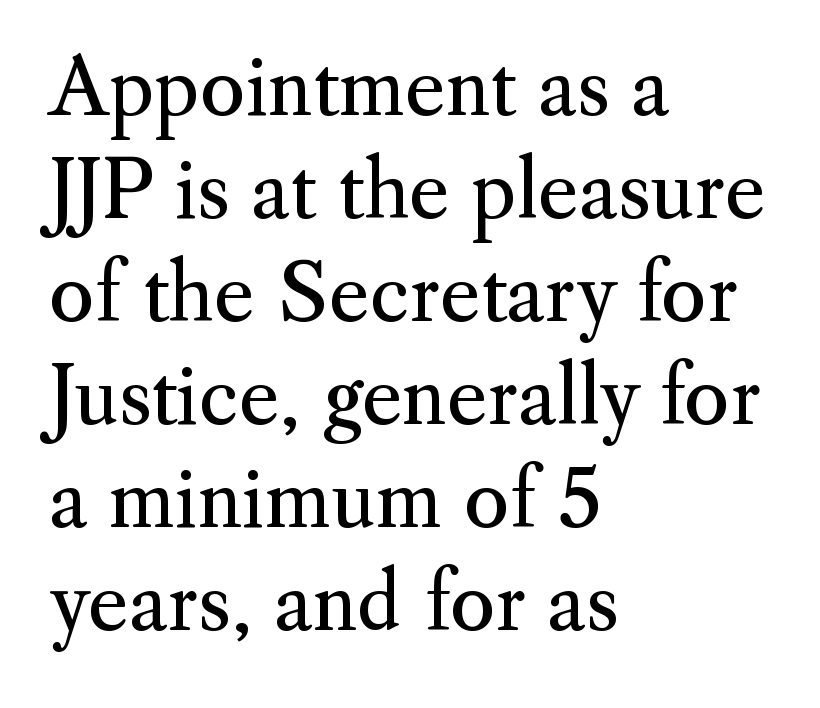
Q: Is the text bold? A: No.
Q: Is the text italic (slanted)? A: No, it is upright.
Q: Is the typeface a serif or a sans-serif typeface? A: Serif.
Q: Is the text underlined? A: No.
Q: How is the paragraph aligned? A: Left-aligned.
Q: Is the spacing between letters normal or unusually wide? A: Normal.
Q: Is the spacing between lines tight, normal or loose? A: Normal.
Q: Width (condensed, normal, or wide)? A: Normal.
Q: Stroke contrast? A: Medium.
Q: x-height? A: Small.
Q: Monospaced? A: No.
